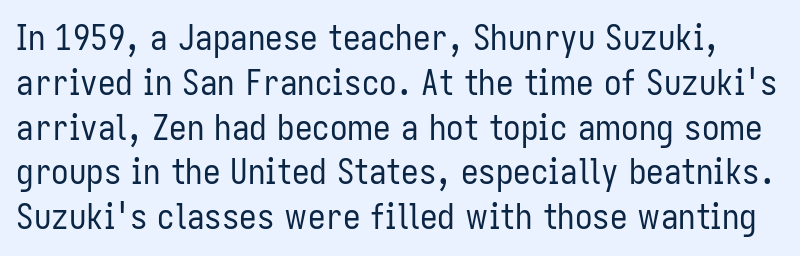
The image shows 35 px regular-weight, condensed sans-serif type, upright; set normal line spacing (1.28x), normal letter spacing, not underlined; low stroke contrast and a medium x-height.
